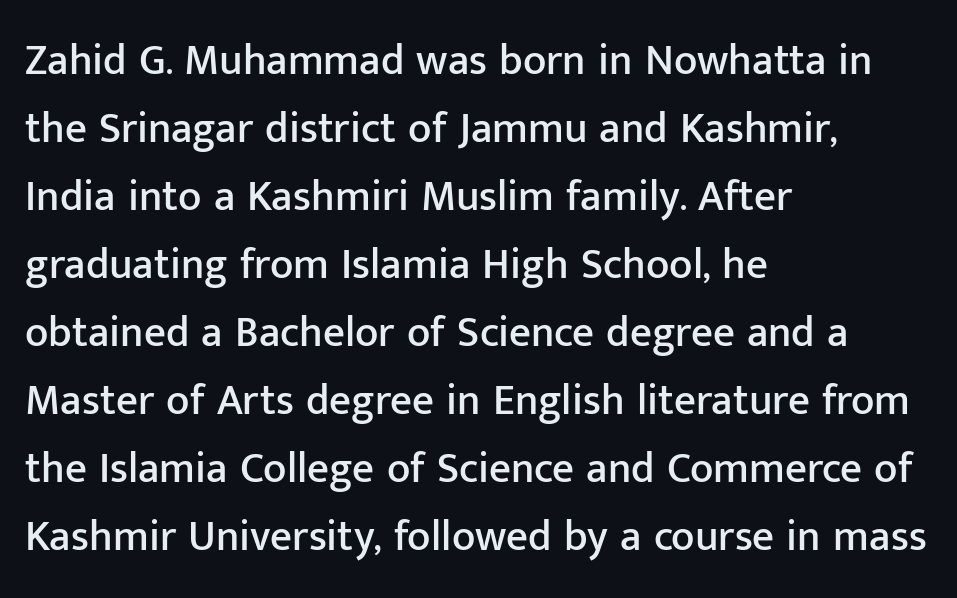
The typeface chosen for these lines omits serifs. A typesetter would call this leading conventional body-copy spacing. Quick note: underline off. The ragged edge is on the right, which tells us the setting is flush left. These lines keep a tight, regular rhythm from letter to letter.
